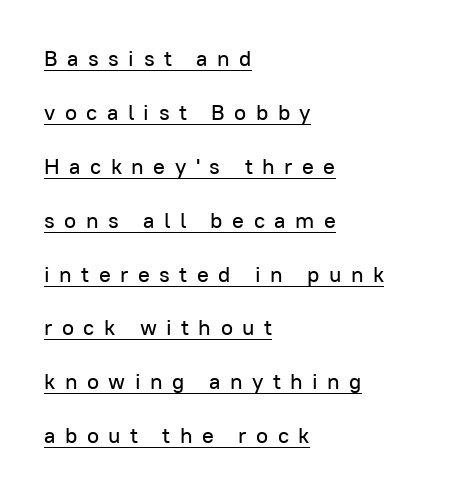
In terms of posture, this sample is upright. A continuous stroke trails under the words, as in a hyperlink. The tracking reads as deliberately expanded to a designer's eye. Honestly, the rows look like they've been pulled way apart. Every row of glyphs begins at an identical x-position on the left.
